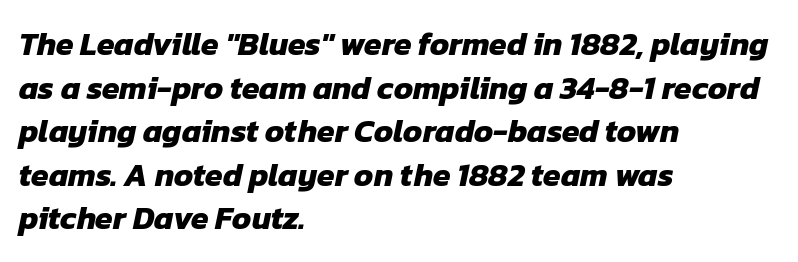
A typesetter would label this face a sans. Characters follow at the spacing the type designer built in. Spacing verdict: proportional, widths tailored to each character. Check the space under the baseline: it is left empty. The typesetting leans heavy: a genuine bold.
